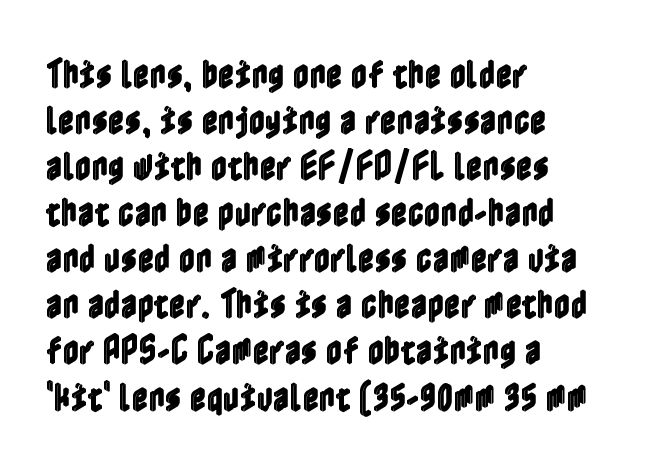
{"italic": "no", "width": "condensed", "x_height": "medium", "underline": "no", "align": "left", "line_spacing": "normal", "line_spacing_ratio": 1.44, "letter_spacing": "normal", "letter_spacing_em": 0.0, "glyph_px": 32}
